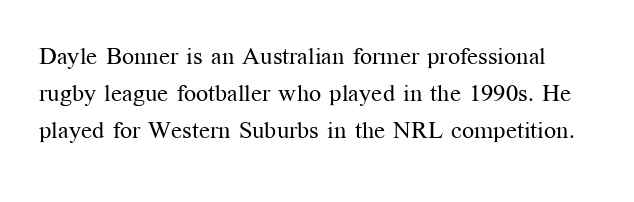
{"italic": "no", "bold": "no", "underline": "no", "line_spacing": "normal", "line_spacing_ratio": 1.54, "letter_spacing": "normal", "letter_spacing_em": 0.0, "glyph_px": 24}
